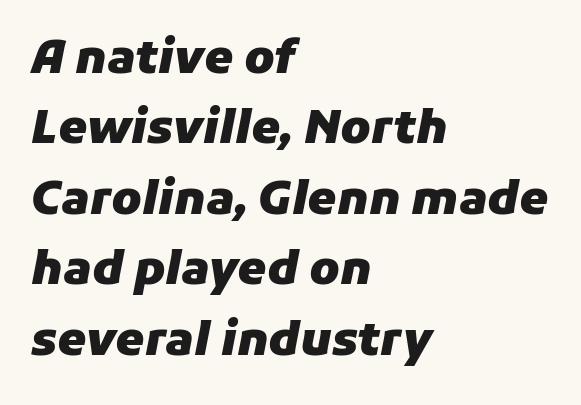
Summary of weight: heavy, a full bold. The ragged edge is on the right, which tells us the setting is flush left. A bare baseline throughout the passage. Is this a fixed-width face? No — the glyphs have proportional, varying widths.
